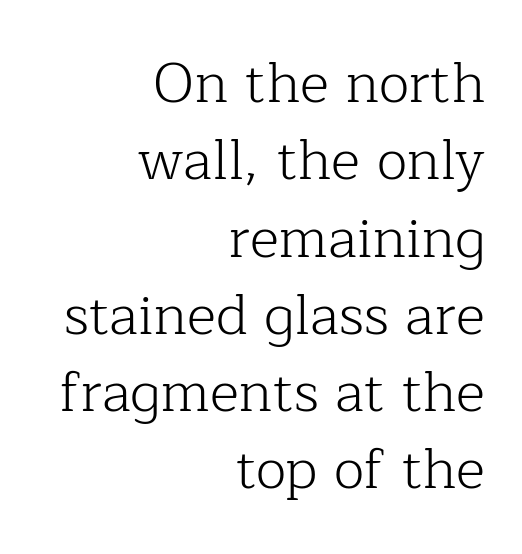
The image shows 56 px light serif type, upright; set right-aligned, normal line spacing (1.38x), normal letter spacing, not underlined; low stroke contrast and a medium x-height.
